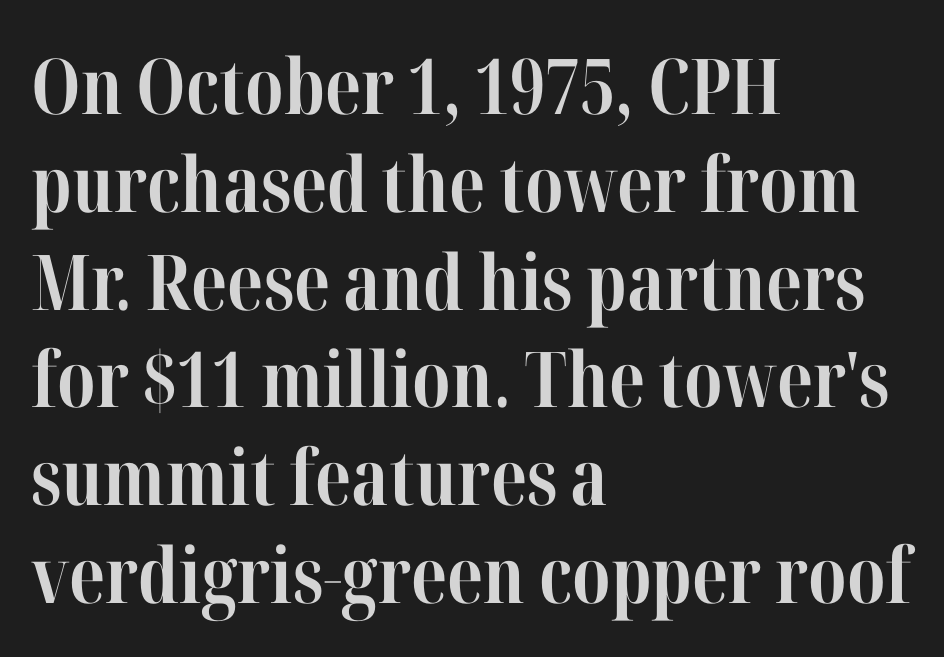
Q: Is the text bold? A: Yes.
Q: Is the text italic (slanted)? A: No, it is upright.
Q: Is the typeface a serif or a sans-serif typeface? A: Serif.
Q: Is the text underlined? A: No.
Q: How is the paragraph aligned? A: Left-aligned.
Q: Is the spacing between letters normal or unusually wide? A: Normal.
Q: Is the spacing between lines tight, normal or loose? A: Normal.
Q: Width (condensed, normal, or wide)? A: Condensed.
Q: Stroke contrast? A: High.
Q: x-height? A: Medium.
Q: Monospaced? A: No.
